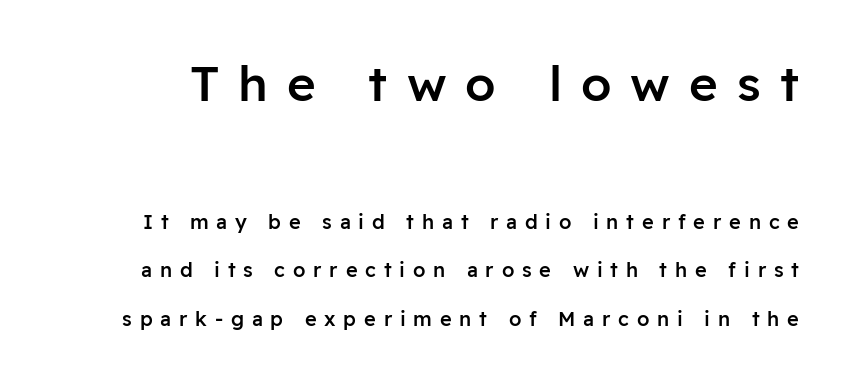
{"serif": "no", "italic": "no", "bold": "semi", "weight": "semibold", "width": "normal", "stroke_contrast": "low", "x_height": "medium", "monospaced": "no", "underline": "no", "line_spacing": "loose", "line_spacing_ratio": 2.41, "letter_spacing": "wide", "letter_spacing_em": 0.39, "larger_block": "first", "size_ratio": 2.45, "glyph_px": 49}
